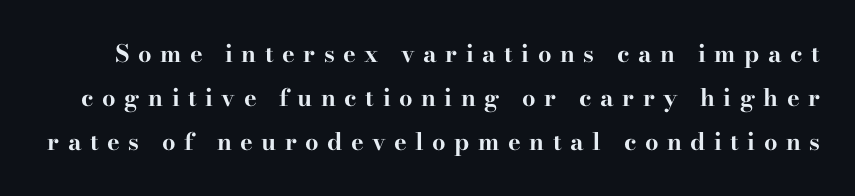
Short note: letters widely spaced. The axis of the letterforms is exactly vertical. Typographic density is high because the face is bold. Underlining? Definitely not there.
